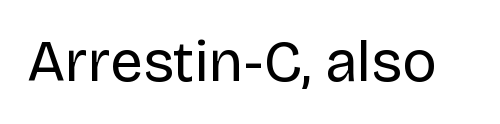
The image shows 58 px regular-weight sans-serif type, upright; set normal letter spacing, not underlined; low stroke contrast and a large x-height.
